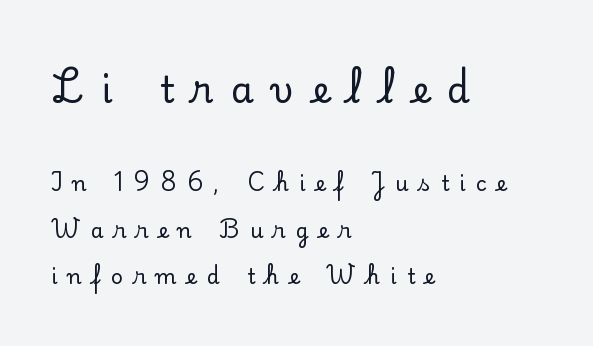
Q: Is the text italic (slanted)? A: No, it is upright.
Q: Is the typeface a serif or a sans-serif typeface? A: Serif.
Q: Is the text underlined? A: No.
Q: How is the paragraph aligned? A: Left-aligned.
Q: Is the spacing between letters normal or unusually wide? A: Unusually wide.
Q: Is the spacing between lines tight, normal or loose? A: Loose.
Q: Which block of text is set in a larger size, the first (top) or the second (bottom)? A: The first (top) one.
Q: Width (condensed, normal, or wide)? A: Normal.
Q: Stroke contrast? A: Low.
Q: x-height? A: Small.
Q: Monospaced? A: No.
